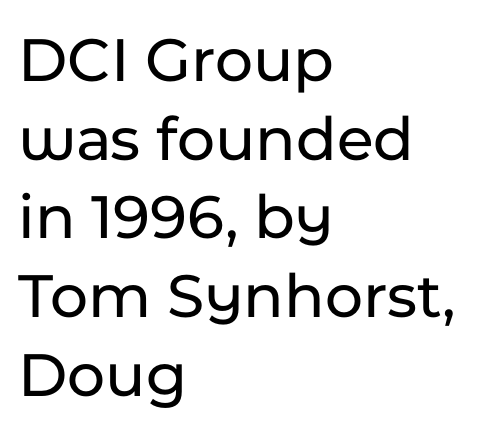
{"serif": "no", "italic": "no", "width": "normal", "stroke_contrast": "low", "x_height": "medium", "monospaced": "no", "underline": "no", "align": "left", "line_spacing_ratio": 1.21, "letter_spacing": "normal", "letter_spacing_em": 0.0, "glyph_px": 65}
